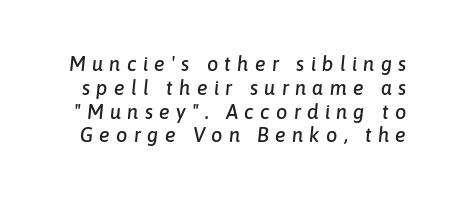
{"italic": "yes", "lean": "right", "slant_degrees": 6, "underline": "no", "line_spacing_ratio": 1.19, "letter_spacing": "wide", "letter_spacing_em": 0.31, "glyph_px": 20}
